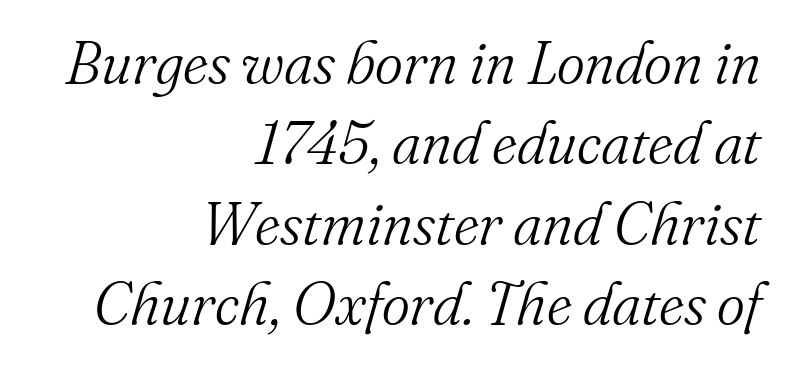
{"serif": "yes", "italic": "yes", "lean": "right", "slant_degrees": 16, "bold": "no", "weight": "light", "width": "normal", "stroke_contrast": "medium", "x_height": "small", "monospaced": "no", "underline": "no", "align": "right", "line_spacing": "normal", "line_spacing_ratio": 1.34, "letter_spacing": "normal", "letter_spacing_em": 0.0, "glyph_px": 60}
